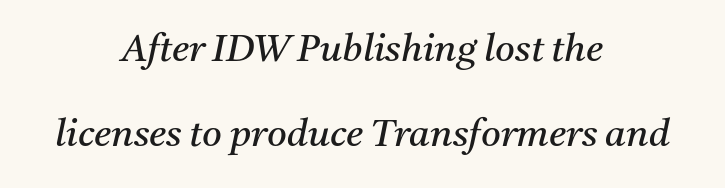
The face used here is rendered with its standard letterfit. Is this a fixed-width face? No — the glyphs have proportional, varying widths. The lettering tilts uniformly, giving the passage an italic look. The typeface has the unassuming heft of standard copy or less. Only glyphs here, with clear space below each row. Unlike a clean sans, this face finishes its strokes with serifs.
